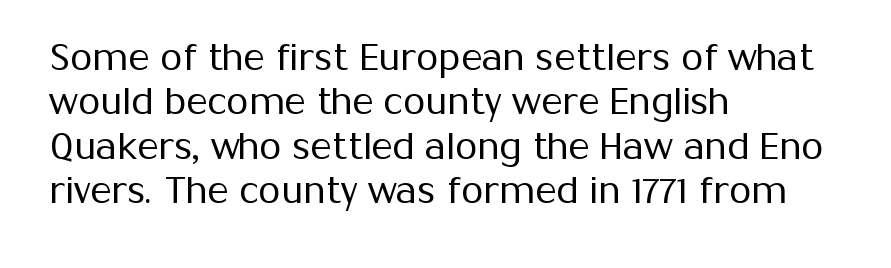
The image shows 36 px regular-weight sans-serif type, upright; set left-aligned, line spacing 1.23x, normal letter spacing, not underlined; medium stroke contrast and a medium x-height.
